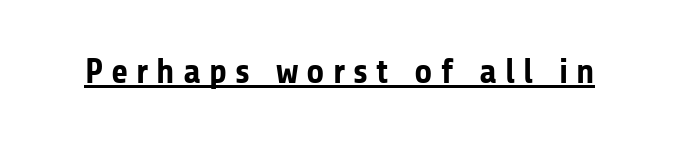
Q: Is the text bold? A: Yes.
Q: Is the text italic (slanted)? A: No, it is upright.
Q: Is the typeface a serif or a sans-serif typeface? A: Sans-serif.
Q: Is the text underlined? A: Yes.
Q: Is the spacing between letters normal or unusually wide? A: Unusually wide.
Q: Width (condensed, normal, or wide)? A: Normal.
Q: Stroke contrast? A: Low.
Q: x-height? A: Medium.
Q: Monospaced? A: No.
